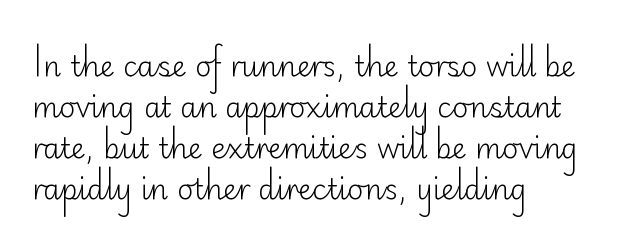
{"serif": "no", "italic": "no", "bold": "no", "weight": "light", "width": "normal", "stroke_contrast": "low", "x_height": "small", "monospaced": "no", "underline": "no", "align": "left", "line_spacing": "normal", "line_spacing_ratio": 1.47, "letter_spacing": "normal", "letter_spacing_em": 0.0, "glyph_px": 28}
